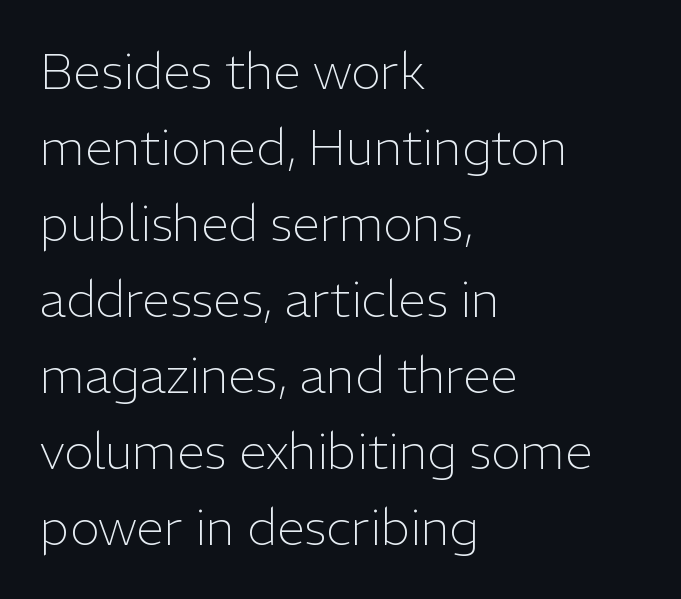
The image shows 50 px light sans-serif type, upright; set left-aligned, normal line spacing (1.52x), normal letter spacing, not underlined; low stroke contrast and a medium x-height.
